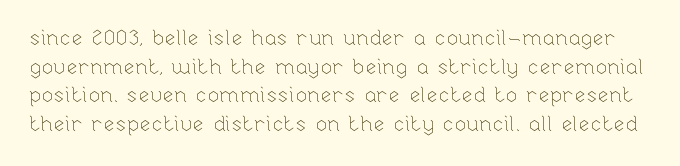
The letterforms sit at book weight or below. Is there much room between lines? A standard amount, neither cramped nor airy. This rendering leaves character spacing at its baseline value. The letters stand upright; this is a roman face. Lines of text with bare space underneath.
